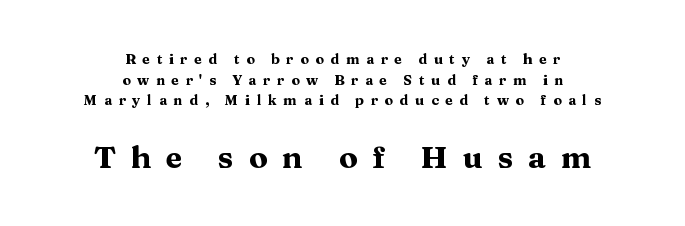
Q: Is the text bold? A: Yes.
Q: Is the text italic (slanted)? A: No, it is upright.
Q: Is the typeface a serif or a sans-serif typeface? A: Serif.
Q: Is the text underlined? A: No.
Q: How is the paragraph aligned? A: Centered.
Q: Is the spacing between letters normal or unusually wide? A: Unusually wide.
Q: Is the spacing between lines tight, normal or loose? A: Normal.
Q: Which block of text is set in a larger size, the first (top) or the second (bottom)? A: The second (bottom) one.
Q: Width (condensed, normal, or wide)? A: Wide.
Q: Stroke contrast? A: Medium.
Q: x-height? A: Medium.
Q: Monospaced? A: No.
